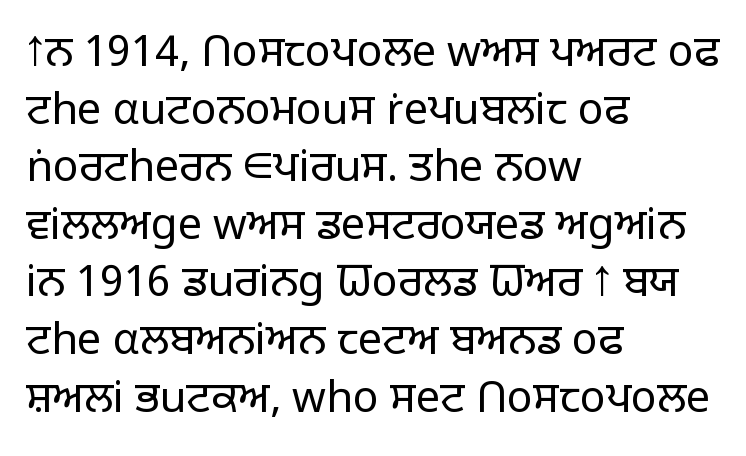
{"serif": "no", "italic": "no", "bold": "no", "weight": "light", "width": "normal", "stroke_contrast": "low", "x_height": "large", "monospaced": "no", "underline": "no", "align": "left", "line_spacing": "normal", "line_spacing_ratio": 1.34, "letter_spacing": "normal", "letter_spacing_em": 0.0, "glyph_px": 43}
